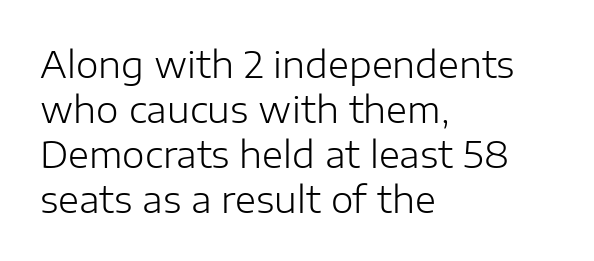
Is the letter spacing exaggerated? No — it looks like the ordinary default. All the whitespace from short lines collects on the right. Upright lettering throughout. The zone under the glyphs is completely vacant.
